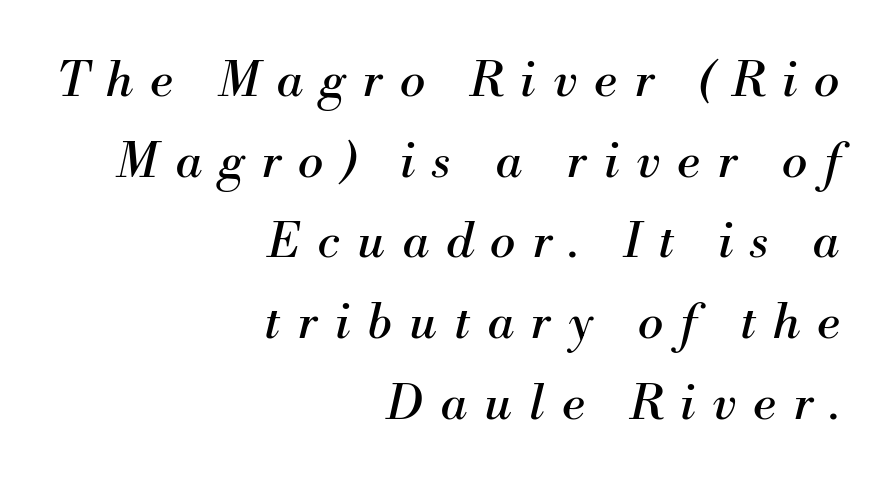
Q: Is the text bold? A: No.
Q: Is the text italic (slanted)? A: Yes, it leans right by about 13 degrees.
Q: Is the typeface a serif or a sans-serif typeface? A: Serif.
Q: Is the text underlined? A: No.
Q: How is the paragraph aligned? A: Right-aligned.
Q: Is the spacing between letters normal or unusually wide? A: Unusually wide.
Q: Is the spacing between lines tight, normal or loose? A: Normal.
Q: Width (condensed, normal, or wide)? A: Normal.
Q: Stroke contrast? A: Medium.
Q: x-height? A: Small.
Q: Monospaced? A: No.
